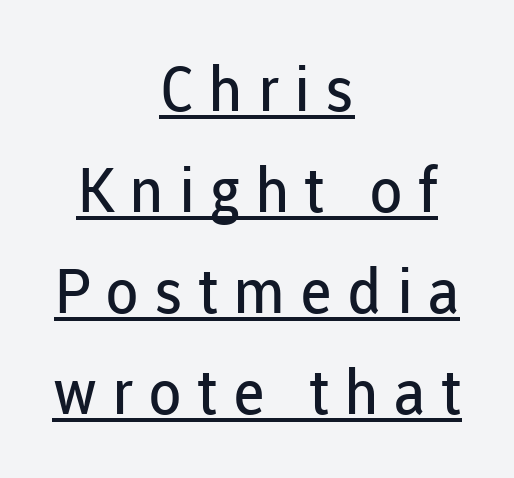
Reading down the block, each line starts at a different indent, mirrored at its end. Normally led — the rows are evenly, conventionally spaced. The tracking reads as deliberately expanded to a designer's eye. Stroke thickness stays within the range of a standard reading face or lighter. Posture: vertical.
